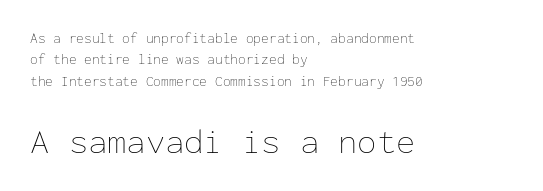
It's the straight-up-and-down kind of type. A quiet, ordinary-to-light weight characterises the typeface. If you drew a ruler down the left edge, every line would touch it. Whoever set this made the second block the dominant, larger element. Vertical spacing — default.
